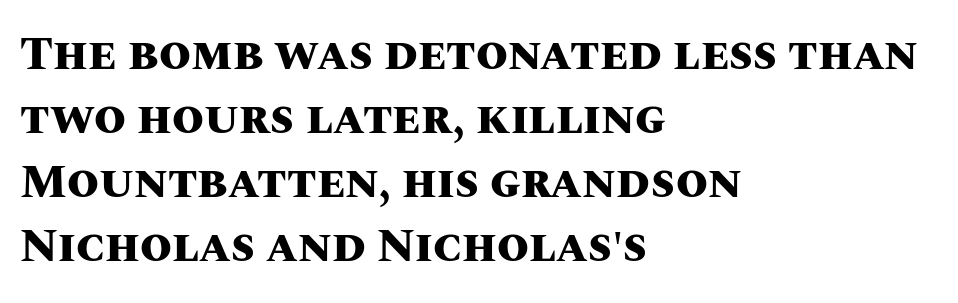
{"italic": "no", "bold": "yes", "weight": "heavy", "width": "normal", "stroke_contrast": "medium", "x_height": "large", "monospaced": "no", "underline": "no", "align": "left", "line_spacing": "normal", "line_spacing_ratio": 1.39, "letter_spacing": "normal", "letter_spacing_em": 0.0, "glyph_px": 46}
